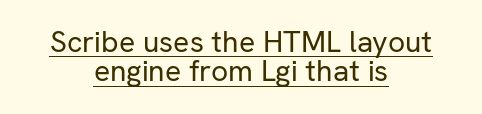
The image shows 30 px regular-weight sans-serif type, upright; set centered, tight line spacing (0.97x), normal letter spacing, underlined; low stroke contrast and a medium x-height.
